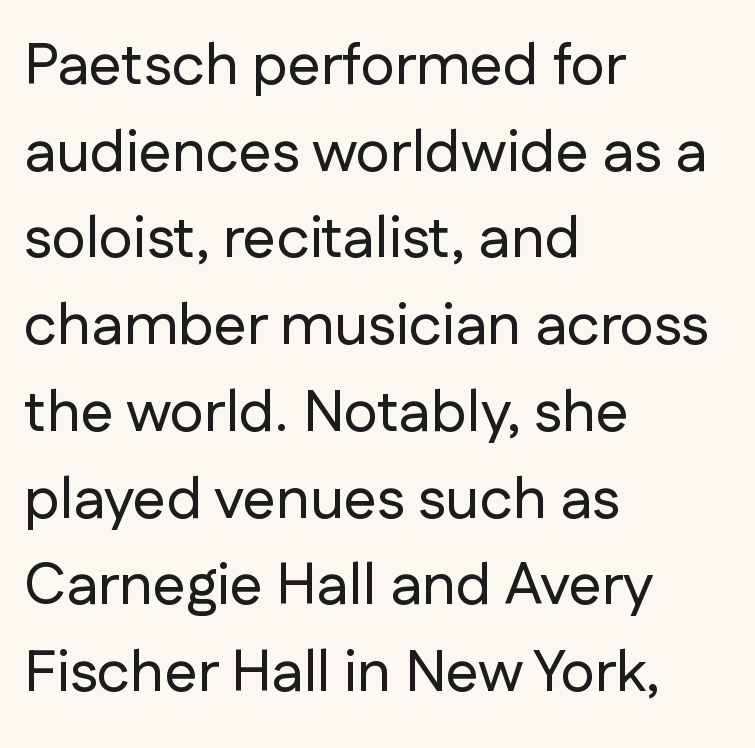
Does extra space separate the letters? No, they use regular spacing. Baseline-to-baseline distance is the conventional proportion of letter height. To sum up the face: it is a sans, with no serifs. Character widths vary here, with narrow letters taking less room than wide ones. Left-aligned paragraph, ragged on the right. Clear beneath every line of the passage.
